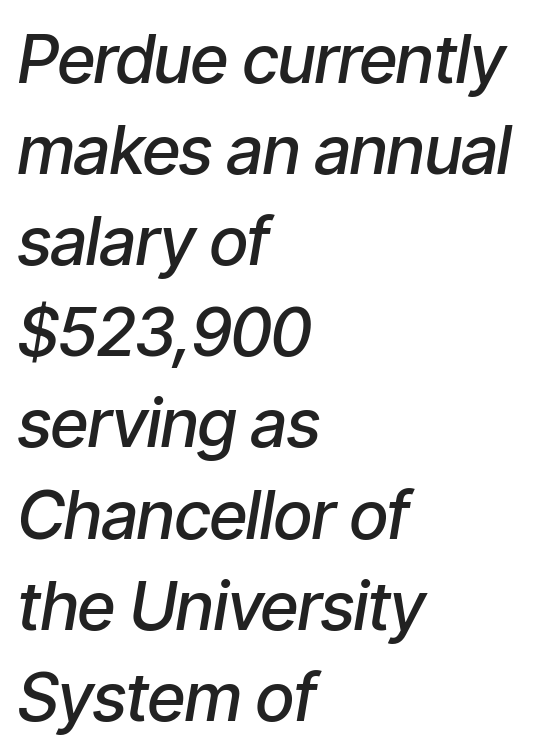
{"italic": "yes", "lean": "right", "slant_degrees": 9, "bold": "semi", "weight": "semibold", "width": "condensed", "stroke_contrast": "low", "x_height": "medium", "monospaced": "no", "underline": "no", "align": "left", "line_spacing": "normal", "line_spacing_ratio": 1.36, "letter_spacing": "normal", "letter_spacing_em": 0.0, "glyph_px": 67}
